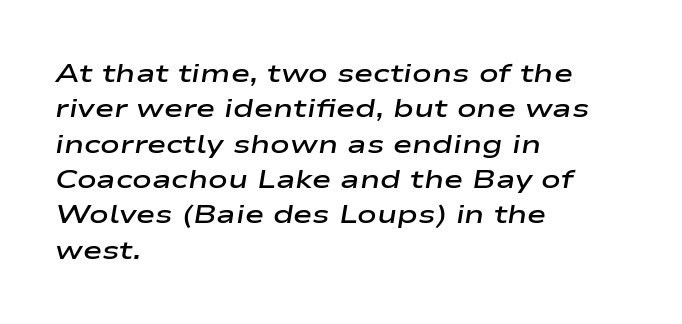
The image shows 26 px text type, italic (leaning right); set left-aligned, normal line spacing (1.36x), normal letter spacing, not underlined.
